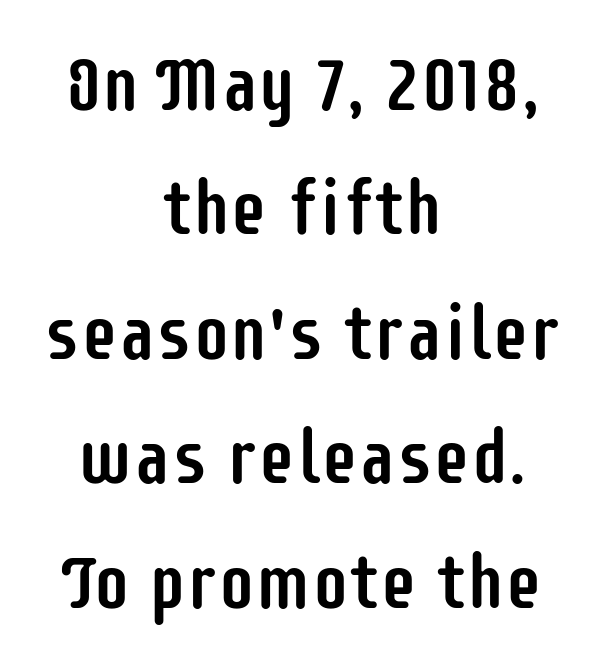
{"serif": "no", "italic": "no", "width": "condensed", "stroke_contrast": "low", "x_height": "large", "monospaced": "no", "underline": "no", "align": "center", "line_spacing": "normal", "line_spacing_ratio": 1.66, "letter_spacing": "normal", "letter_spacing_em": 0.0, "glyph_px": 75}
